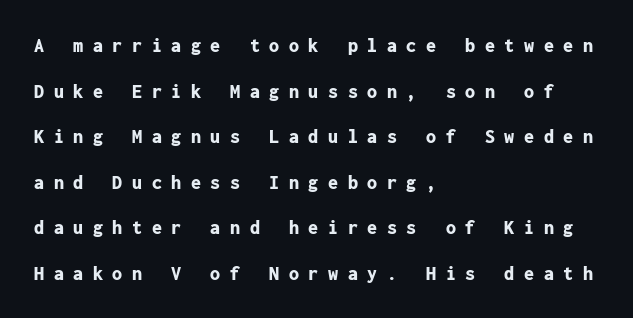
Q: Is the text bold? A: Yes.
Q: Is the text italic (slanted)? A: No, it is upright.
Q: Is the text underlined? A: No.
Q: How is the paragraph aligned? A: Left-aligned.
Q: Is the spacing between letters normal or unusually wide? A: Unusually wide.
Q: Is the spacing between lines tight, normal or loose? A: Loose.
